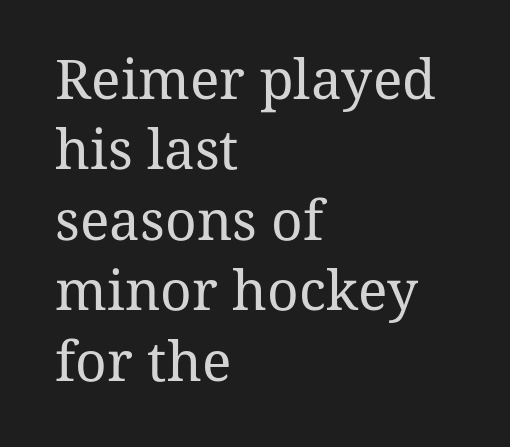
Q: Is the text bold? A: No.
Q: Is the text italic (slanted)? A: No, it is upright.
Q: Is the typeface a serif or a sans-serif typeface? A: Serif.
Q: Is the text underlined? A: No.
Q: How is the paragraph aligned? A: Left-aligned.
Q: Is the spacing between letters normal or unusually wide? A: Normal.
Q: Is the spacing between lines tight, normal or loose? A: Normal.
Q: Width (condensed, normal, or wide)? A: Normal.
Q: Stroke contrast? A: Medium.
Q: x-height? A: Medium.
Q: Monospaced? A: No.
